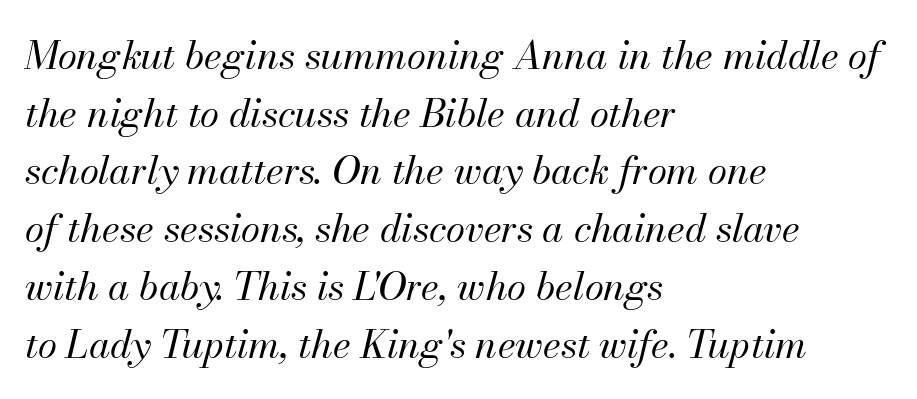
Q: Is the text bold? A: No.
Q: Is the text italic (slanted)? A: Yes, it leans right by about 13 degrees.
Q: Is the text underlined? A: No.
Q: How is the paragraph aligned? A: Left-aligned.
Q: Is the spacing between letters normal or unusually wide? A: Normal.
Q: Is the spacing between lines tight, normal or loose? A: Normal.
Q: Width (condensed, normal, or wide)? A: Normal.
Q: Stroke contrast? A: Medium.
Q: x-height? A: Small.
Q: Monospaced? A: No.
